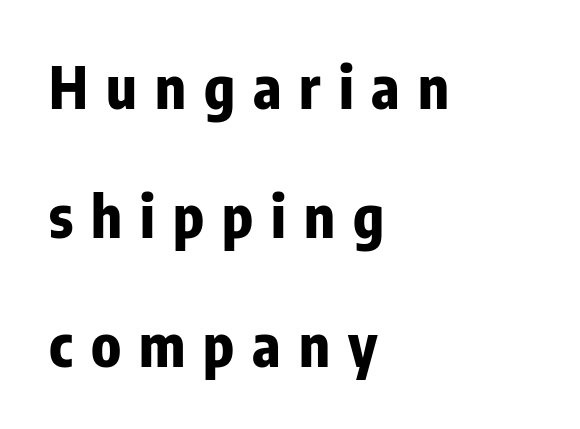
The image shows 58 px bold, condensed sans-serif type, upright; set left-aligned, loose line spacing (2.22x), unusually wide letter spacing (+0.31 em), not underlined; low stroke contrast and a medium x-height.
